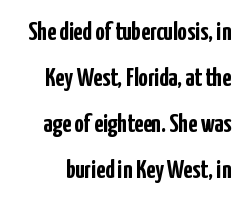
{"italic": "no", "bold": "yes", "underline": "no", "line_spacing_ratio": 1.77, "letter_spacing": "normal", "letter_spacing_em": 0.0, "glyph_px": 26}
